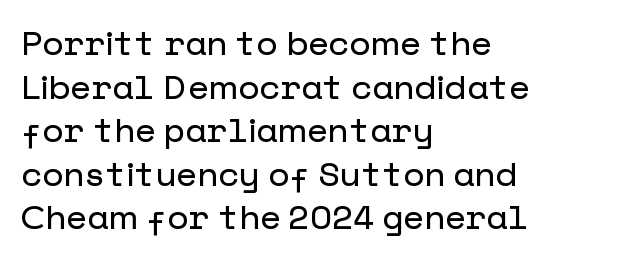
The letters carry no serifs — their stems end cleanly without finishing strokes. Left-aligned paragraph, ragged on the right. How are the letters spaced? Ordinarily, with no added tracking. Rule under the text: the space is simply empty. Students, observe: this is what conventionally led text looks like. Rendered with straight, roman letterforms.
